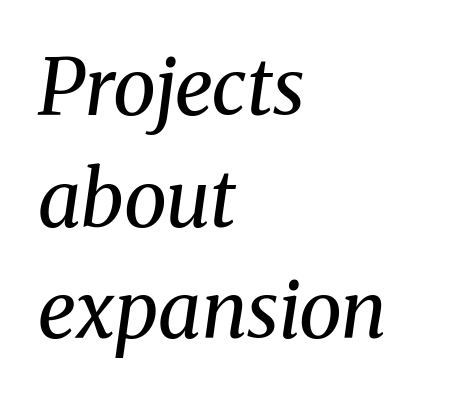
Q: Is the text bold? A: No.
Q: Is the text italic (slanted)? A: Yes, it leans right by about 8 degrees.
Q: Is the typeface a serif or a sans-serif typeface? A: Serif.
Q: Is the text underlined? A: No.
Q: How is the paragraph aligned? A: Left-aligned.
Q: Is the spacing between letters normal or unusually wide? A: Normal.
Q: Is the spacing between lines tight, normal or loose? A: Normal.
Q: Width (condensed, normal, or wide)? A: Normal.
Q: Stroke contrast? A: Medium.
Q: x-height? A: Medium.
Q: Monospaced? A: No.
